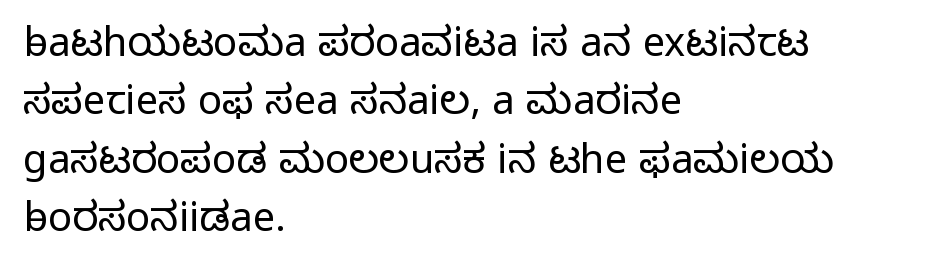
Q: Is the text bold? A: No.
Q: Is the text italic (slanted)? A: No, it is upright.
Q: Is the typeface a serif or a sans-serif typeface? A: Sans-serif.
Q: Is the text underlined? A: No.
Q: How is the paragraph aligned? A: Left-aligned.
Q: Is the spacing between letters normal or unusually wide? A: Normal.
Q: Is the spacing between lines tight, normal or loose? A: Normal.
Q: Width (condensed, normal, or wide)? A: Normal.
Q: Stroke contrast? A: Low.
Q: x-height? A: Medium.
Q: Monospaced? A: No.
